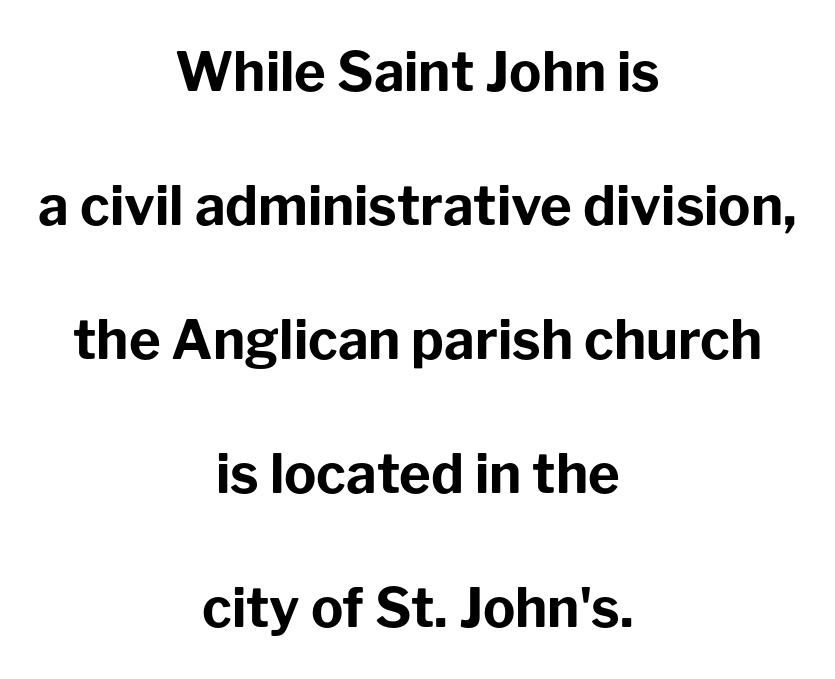
The image shows 54 px bold sans-serif type, upright; set centered, loose line spacing (2.48x), normal letter spacing, not underlined; low stroke contrast and a medium x-height.
